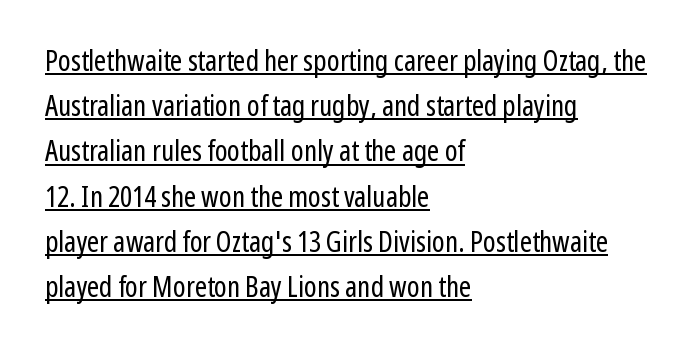
The image shows 29 px regular-weight, condensed sans-serif type, upright; set left-aligned, normal line spacing (1.56x), normal letter spacing, underlined; low stroke contrast and a medium x-height.
